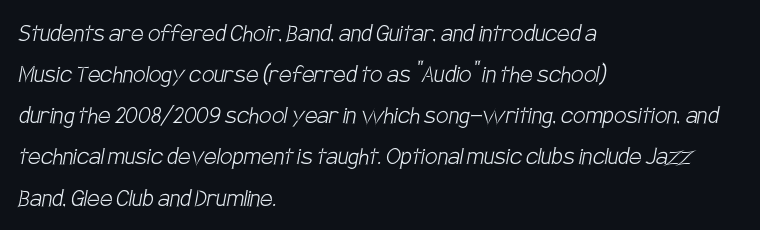
Q: Is the text bold? A: No.
Q: Is the typeface a serif or a sans-serif typeface? A: Sans-serif.
Q: Is the text underlined? A: No.
Q: How is the paragraph aligned? A: Left-aligned.
Q: Is the spacing between letters normal or unusually wide? A: Normal.
Q: Is the spacing between lines tight, normal or loose? A: Normal.
Q: Width (condensed, normal, or wide)? A: Condensed.
Q: Stroke contrast? A: Low.
Q: x-height? A: Large.
Q: Monospaced? A: No.
